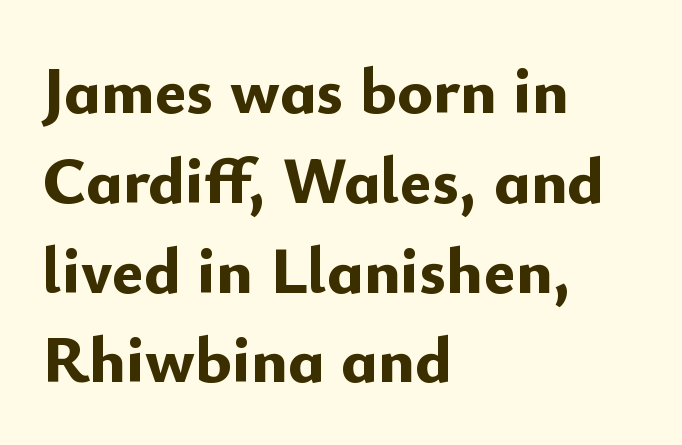
{"serif": "no", "italic": "no", "bold": "yes", "weight": "bold", "width": "normal", "stroke_contrast": "low", "x_height": "small", "monospaced": "no", "underline": "no", "align": "left", "line_spacing": "normal", "line_spacing_ratio": 1.34, "letter_spacing": "normal", "letter_spacing_em": 0.0, "glyph_px": 67}
